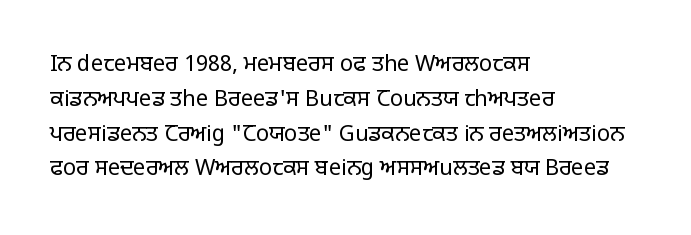
All the whitespace from short lines collects on the right. No extra tracking has been applied to these lines. Characters remain perfectly vertical along every line. The space beneath each line is pristine and unruled. Vertical stems look standard width or narrower in stroke.
